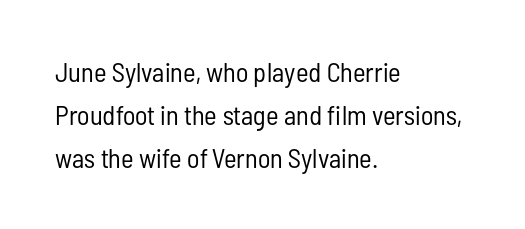
{"italic": "no", "bold": "no", "underline": "no", "align": "left", "line_spacing": "normal", "line_spacing_ratio": 1.59, "letter_spacing": "normal", "letter_spacing_em": 0.0, "glyph_px": 27}
